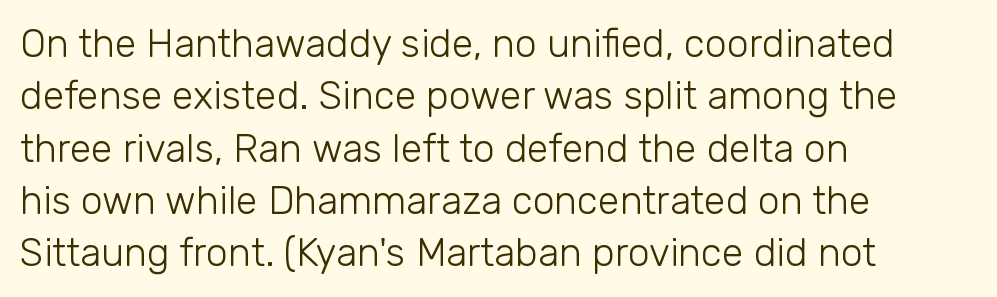
Q: Is the text bold? A: No.
Q: Is the text italic (slanted)? A: No, it is upright.
Q: Is the typeface a serif or a sans-serif typeface? A: Sans-serif.
Q: Is the text underlined? A: No.
Q: How is the paragraph aligned? A: Left-aligned.
Q: Is the spacing between letters normal or unusually wide? A: Normal.
Q: Is the spacing between lines tight, normal or loose? A: Normal.
Q: Width (condensed, normal, or wide)? A: Normal.
Q: Stroke contrast? A: Low.
Q: x-height? A: Medium.
Q: Monospaced? A: No.
